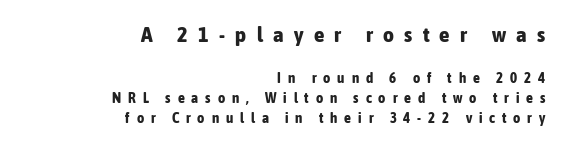
There is plenty of visible air inserted between adjacent glyphs. Notice how thick the strokes are: this is what a full bold looks like. Vertical spacing — default. The face used here appears at its bigger size in the upper chunk.
